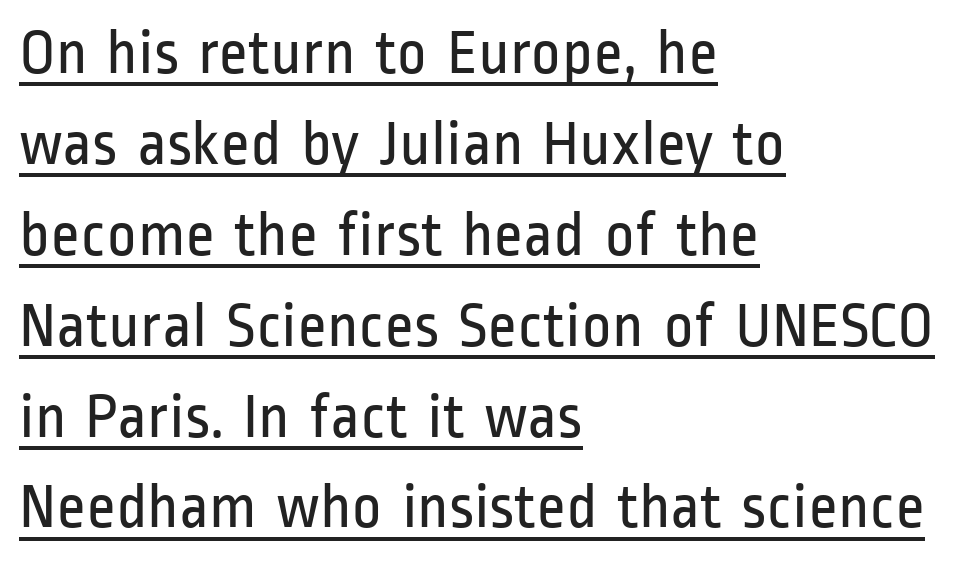
The image shows 64 px regular-weight, condensed sans-serif type, upright; set left-aligned, normal line spacing (1.42x), normal letter spacing, underlined; low stroke contrast and a medium x-height.
